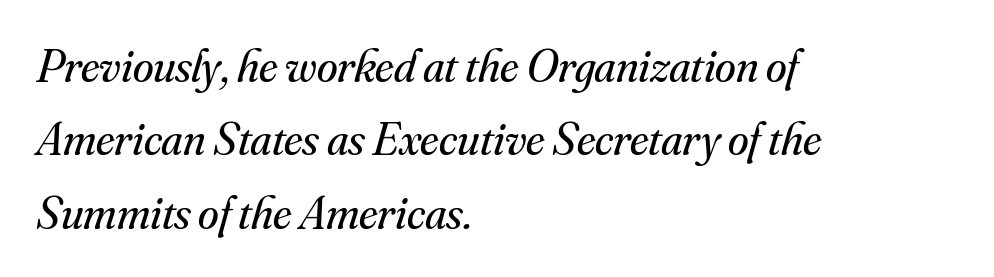
Underline: absent. The typography opts for an oblique posture over an upright one. Here the designer chose a conventional face with non-uniform glyph widths. Is this a heavy cut? Hardly; it is regular or lighter. Vertically, the passage feels balanced, rows spaced as you'd expect.
